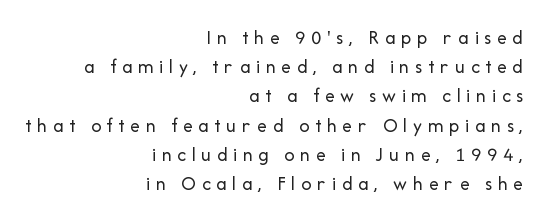
{"italic": "no", "bold": "no", "underline": "no", "align": "right", "line_spacing": "normal", "line_spacing_ratio": 1.46, "letter_spacing": "wide", "letter_spacing_em": 0.28, "glyph_px": 20}
